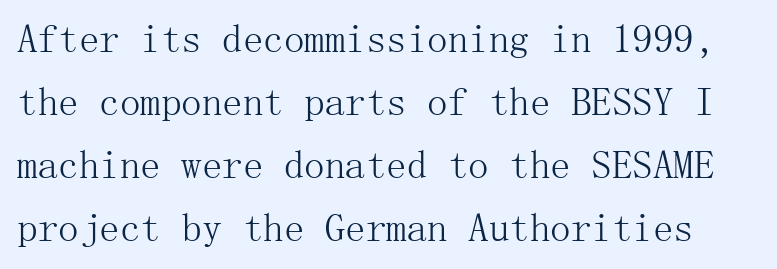
The image shows 41 px light serif type, upright; set normal line spacing (1.54x), normal letter spacing, not underlined; medium stroke contrast and a medium x-height.
